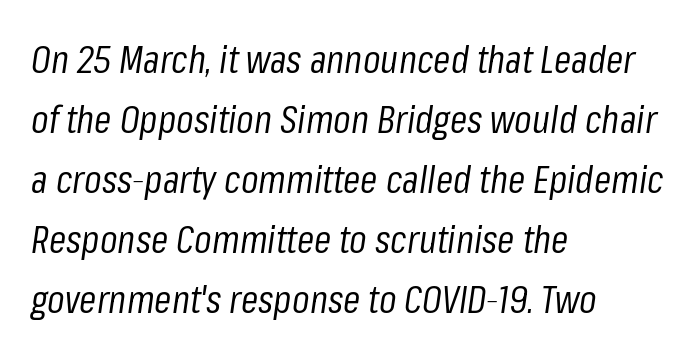
Students, note that the glyphs here touch the page at normal intervals. Here the designer chose a conventional face with non-uniform glyph widths. Alignment: flush left. Underline: absent. The weight tops out at a normal text grade.
